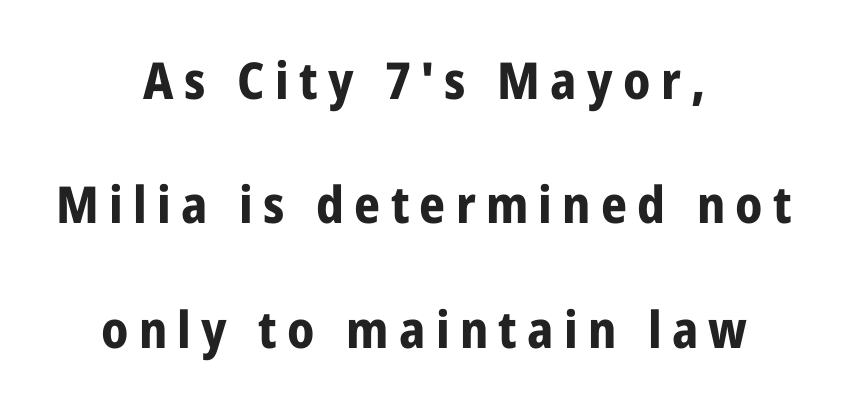
Q: Is the text bold? A: Yes.
Q: Is the text italic (slanted)? A: No, it is upright.
Q: Is the typeface a serif or a sans-serif typeface? A: Sans-serif.
Q: Is the text underlined? A: No.
Q: How is the paragraph aligned? A: Centered.
Q: Is the spacing between letters normal or unusually wide? A: Unusually wide.
Q: Is the spacing between lines tight, normal or loose? A: Loose.
Q: Width (condensed, normal, or wide)? A: Condensed.
Q: Stroke contrast? A: Low.
Q: x-height? A: Medium.
Q: Monospaced? A: No.
